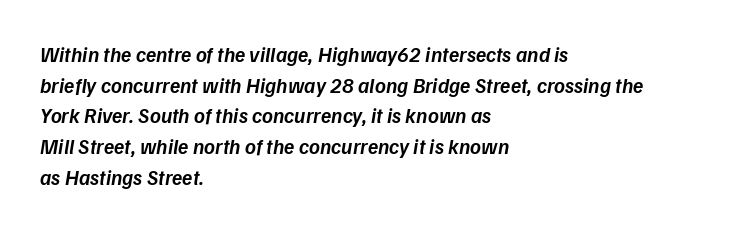
Layout note: lines flush left. The font is running at a semibold setting, under full bold. Interline gaps are of average width in this sample. Short note: letters normally spaced.
